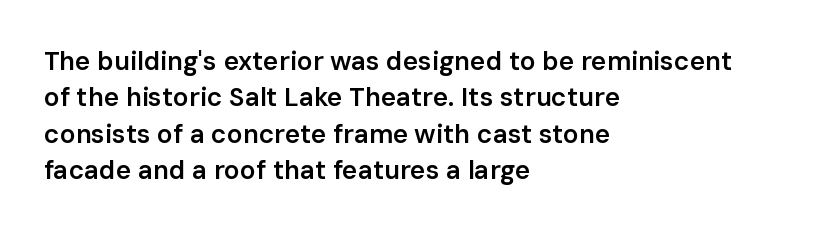
The image shows 26 px text type, upright; set left-aligned, normal line spacing (1.4x), normal letter spacing, not underlined.
